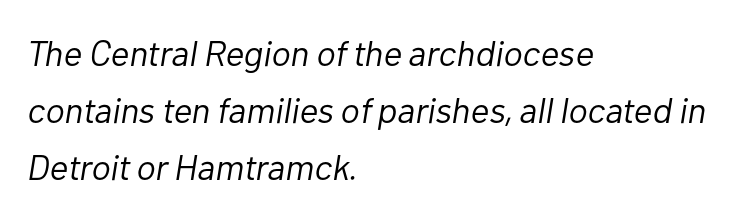
Q: Is the text bold? A: No.
Q: Is the text italic (slanted)? A: Yes, it leans right by about 10 degrees.
Q: Is the text underlined? A: No.
Q: How is the paragraph aligned? A: Left-aligned.
Q: Is the spacing between letters normal or unusually wide? A: Normal.
Q: Is the spacing between lines tight, normal or loose? A: Normal.
Q: Width (condensed, normal, or wide)? A: Normal.
Q: Stroke contrast? A: Low.
Q: x-height? A: Medium.
Q: Monospaced? A: No.
